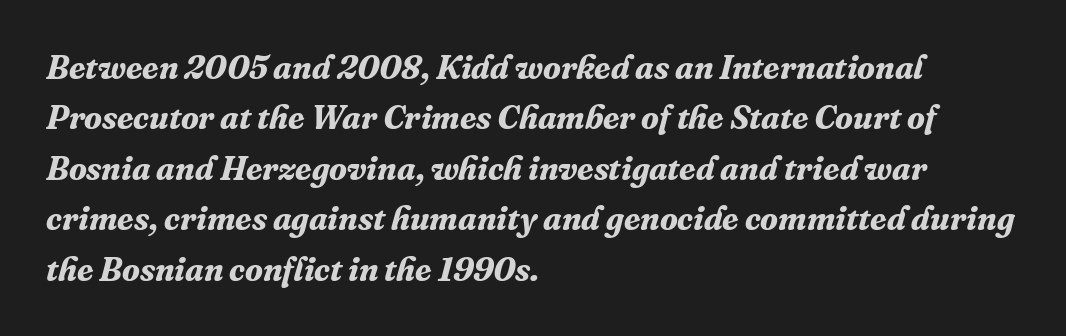
The rendering shows small feet on the letterforms — a serif design. Pretty heavy lettering here — definitely bold. Varying glyph widths throughout — classic text-font behaviour. Inter-character spacing is left at the font's built-in metrics.
